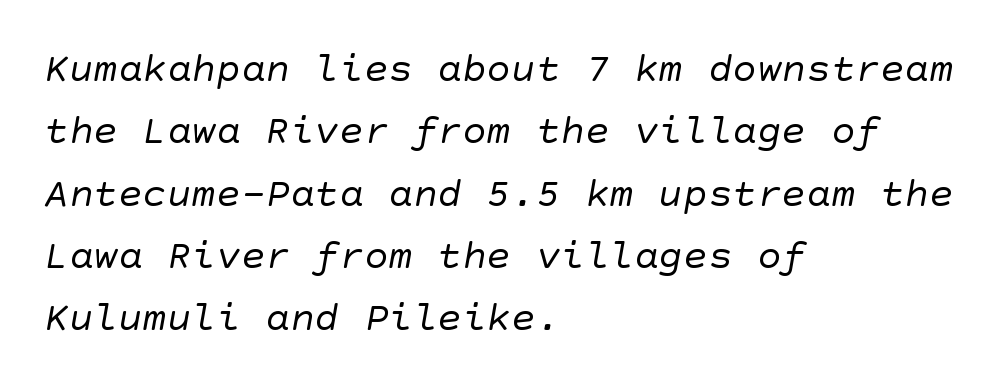
The image shows 41 px regular-weight sans-serif type; set left-aligned, normal line spacing (1.52x), normal letter spacing, not underlined; low stroke contrast and a large x-height.
